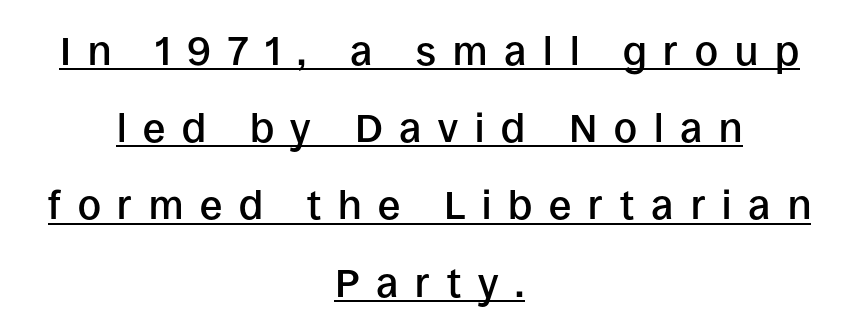
{"serif": "no", "italic": "no", "bold": "semi", "weight": "semibold", "width": "normal", "stroke_contrast": "low", "x_height": "large", "monospaced": "no", "underline": "yes", "align": "center", "line_spacing": "loose", "line_spacing_ratio": 1.93, "letter_spacing": "wide", "letter_spacing_em": 0.42, "glyph_px": 40}
